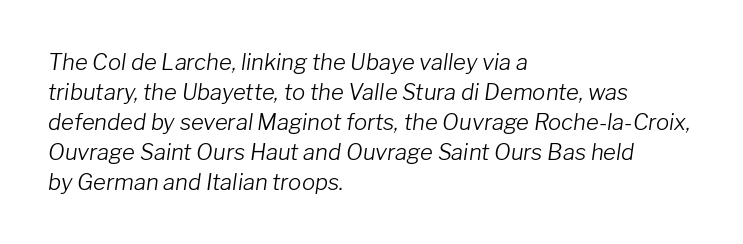
{"italic": "yes", "lean": "right", "slant_degrees": 8, "bold": "no", "underline": "no", "align": "left", "line_spacing": "normal", "line_spacing_ratio": 1.36, "letter_spacing": "normal", "letter_spacing_em": 0.0, "glyph_px": 22}
